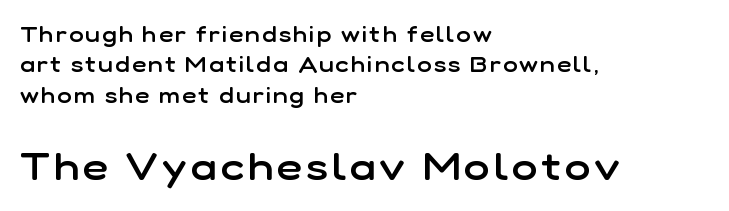
{"serif": "no", "italic": "no", "bold": "semi", "weight": "semibold", "width": "normal", "stroke_contrast": "low", "x_height": "medium", "monospaced": "no", "underline": "no", "align": "left", "line_spacing": "normal", "line_spacing_ratio": 1.38, "larger_block": "second", "size_ratio": 1.77, "glyph_px": 39}
